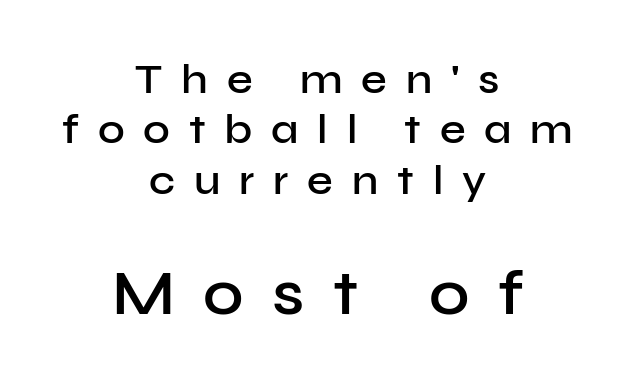
{"serif": "no", "italic": "no", "bold": "semi", "weight": "semibold", "width": "normal", "stroke_contrast": "low", "x_height": "medium", "monospaced": "no", "underline": "no", "align": "center", "line_spacing_ratio": 1.23, "letter_spacing": "wide", "letter_spacing_em": 0.46, "larger_block": "second", "size_ratio": 1.51, "glyph_px": 62}
